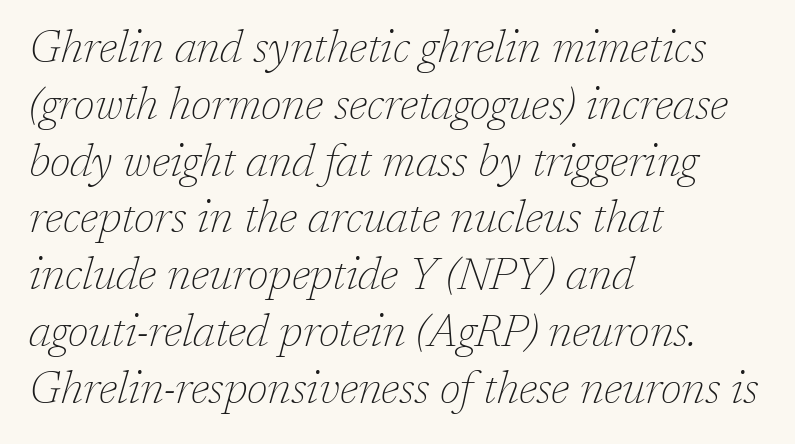
Q: Is the text bold? A: No.
Q: Is the text italic (slanted)? A: Yes, it leans right by about 17 degrees.
Q: Is the typeface a serif or a sans-serif typeface? A: Serif.
Q: Is the text underlined? A: No.
Q: How is the paragraph aligned? A: Left-aligned.
Q: Is the spacing between letters normal or unusually wide? A: Normal.
Q: Is the spacing between lines tight, normal or loose? A: Normal.
Q: Width (condensed, normal, or wide)? A: Normal.
Q: Stroke contrast? A: Low.
Q: x-height? A: Medium.
Q: Monospaced? A: No.
